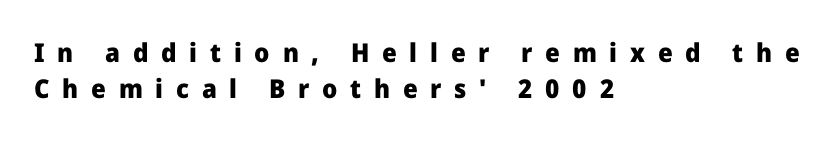
{"italic": "no", "bold": "yes", "underline": "no", "align": "left", "line_spacing": "normal", "line_spacing_ratio": 1.4, "letter_spacing": "wide", "letter_spacing_em": 0.49, "glyph_px": 26}
